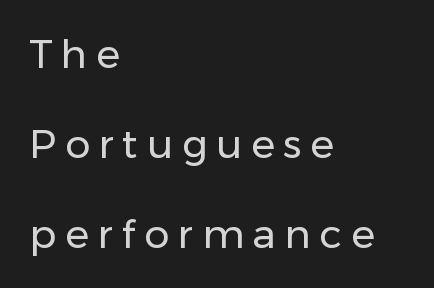
The image shows 40 px regular-weight sans-serif type, upright; set left-aligned, loose line spacing (2.25x), unusually wide letter spacing (+0.22 em), not underlined; low stroke contrast and a medium x-height.
